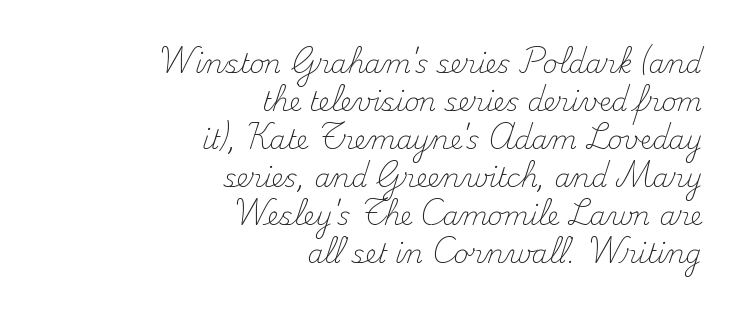
The image shows 26 px text type; set right-aligned, normal line spacing (1.46x), normal letter spacing, not underlined.
